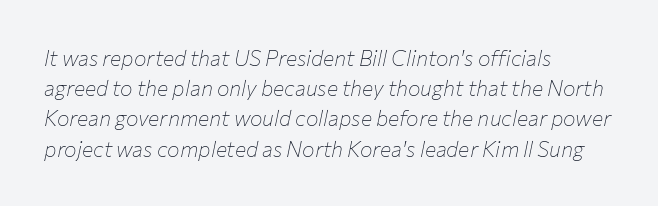
The whole block is typeset with a tilt. Each stroke keeps to a modest, everyday thickness or less. Characters follow at the spacing the type designer built in. This sample keeps an unexceptional amount of space between lines. Beneath every word, the page is bare.
